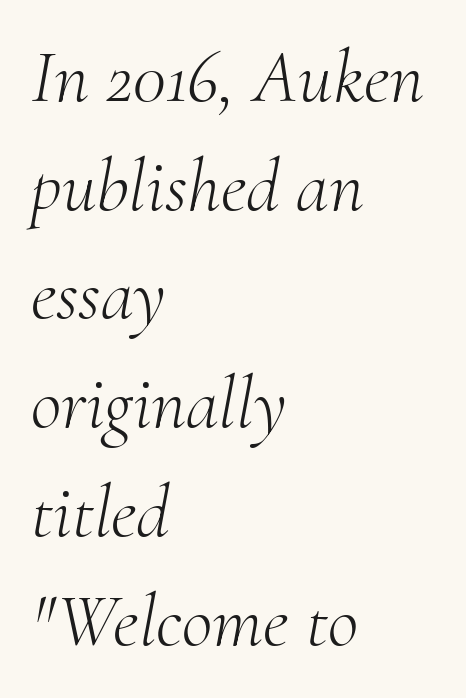
{"serif": "yes", "italic": "yes", "lean": "right", "slant_degrees": 10, "bold": "no", "weight": "light", "width": "normal", "stroke_contrast": "medium", "x_height": "small", "monospaced": "no", "underline": "no", "align": "left", "line_spacing": "normal", "line_spacing_ratio": 1.45, "letter_spacing": "normal", "letter_spacing_em": 0.0, "glyph_px": 75}
